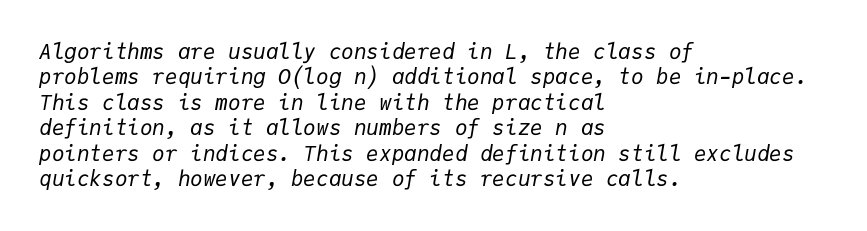
Q: Is the text bold? A: No.
Q: Is the text italic (slanted)? A: Yes, it leans right by about 9 degrees.
Q: Is the text underlined? A: No.
Q: How is the paragraph aligned? A: Left-aligned.
Q: Is the spacing between letters normal or unusually wide? A: Normal.
